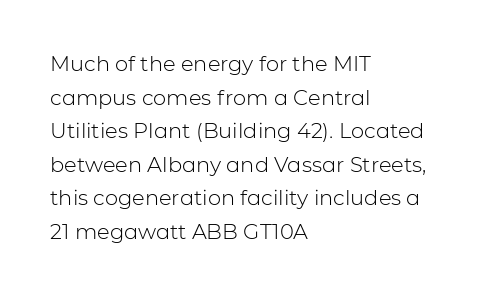
{"italic": "no", "bold": "no", "underline": "no", "align": "left", "line_spacing": "normal", "line_spacing_ratio": 1.6, "letter_spacing": "normal", "letter_spacing_em": 0.0, "glyph_px": 21}
